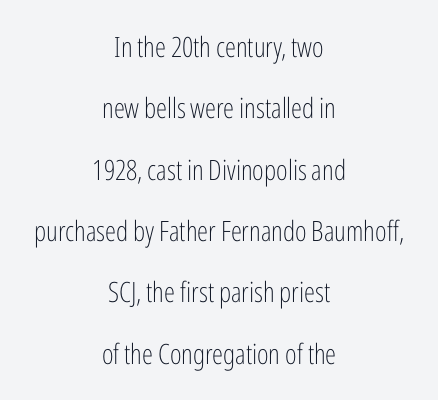
Q: Is the text bold? A: No.
Q: Is the text italic (slanted)? A: No, it is upright.
Q: Is the typeface a serif or a sans-serif typeface? A: Sans-serif.
Q: Is the text underlined? A: No.
Q: How is the paragraph aligned? A: Centered.
Q: Is the spacing between letters normal or unusually wide? A: Normal.
Q: Is the spacing between lines tight, normal or loose? A: Loose.
Q: Width (condensed, normal, or wide)? A: Condensed.
Q: Stroke contrast? A: Low.
Q: x-height? A: Medium.
Q: Monospaced? A: No.
